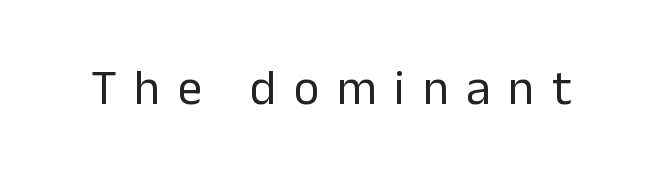
Q: Is the text bold? A: No.
Q: Is the text italic (slanted)? A: No, it is upright.
Q: Is the typeface a serif or a sans-serif typeface? A: Sans-serif.
Q: Is the text underlined? A: No.
Q: Is the spacing between letters normal or unusually wide? A: Unusually wide.
Q: Width (condensed, normal, or wide)? A: Normal.
Q: Stroke contrast? A: Low.
Q: x-height? A: Medium.
Q: Monospaced? A: No.
